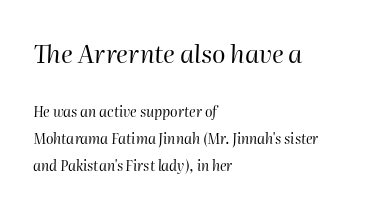
Glance below the letters and you will spot only blank space. The cut favours lightness, reaching ordinary text weight at its darkest. The letters sit at their default tracking, neither squeezed nor spread. When letters slant like this, we call the style italic. The compositor pushed each line to the left boundary. Does the leading feel generous? Absolutely, it's lavish.
